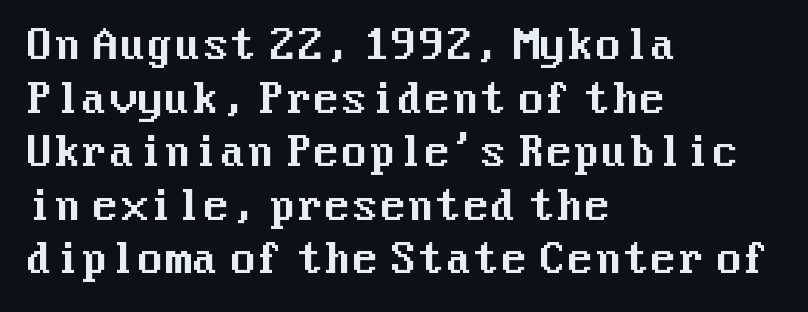
Left-aligned paragraph, ragged on the right. Characters follow at the spacing the type designer built in. A bare baseline throughout the passage. If you drew a line through each stem, it would be perfectly vertical. Is there much room between lines? A standard amount, neither cramped nor airy.
